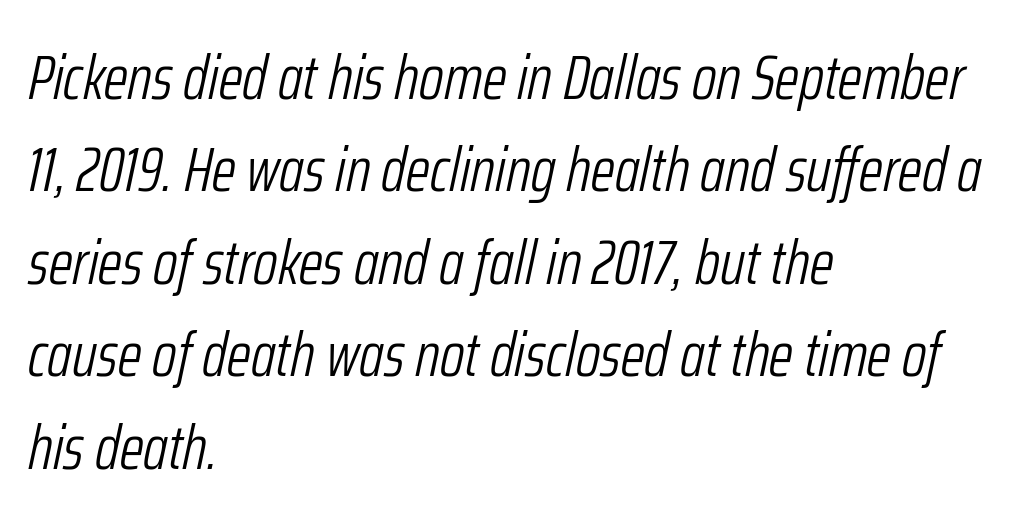
{"italic": "yes", "lean": "right", "slant_degrees": 12, "bold": "no", "weight": "light", "width": "condensed", "stroke_contrast": "low", "x_height": "medium", "monospaced": "no", "underline": "no", "align": "left", "line_spacing": "normal", "line_spacing_ratio": 1.49, "letter_spacing": "normal", "letter_spacing_em": 0.0, "glyph_px": 62}
